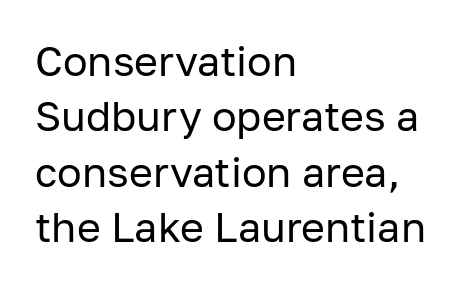
The image shows 41 px regular-weight sans-serif type, upright; set left-aligned, normal line spacing (1.35x), normal letter spacing, not underlined; low stroke contrast and a medium x-height.
